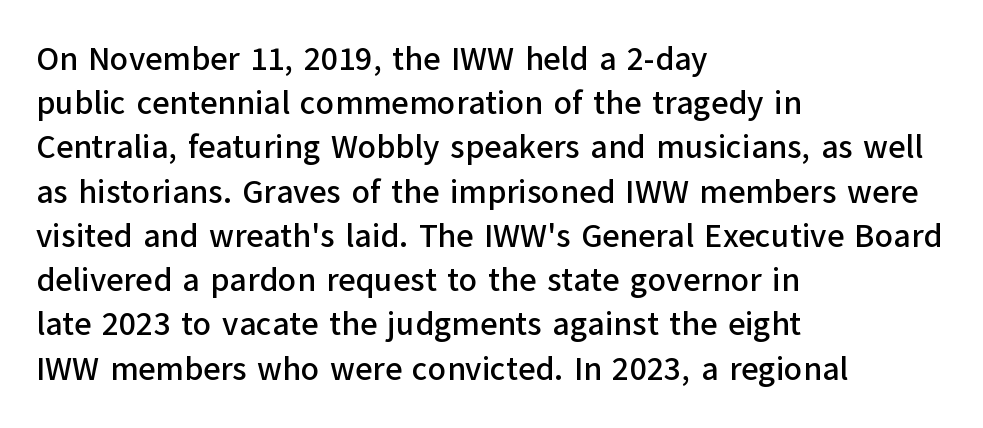
Q: Is the text italic (slanted)? A: No, it is upright.
Q: Is the typeface a serif or a sans-serif typeface? A: Sans-serif.
Q: Is the text underlined? A: No.
Q: How is the paragraph aligned? A: Left-aligned.
Q: Is the spacing between letters normal or unusually wide? A: Normal.
Q: Is the spacing between lines tight, normal or loose? A: Normal.
Q: Width (condensed, normal, or wide)? A: Normal.
Q: Stroke contrast? A: Low.
Q: x-height? A: Medium.
Q: Monospaced? A: No.
